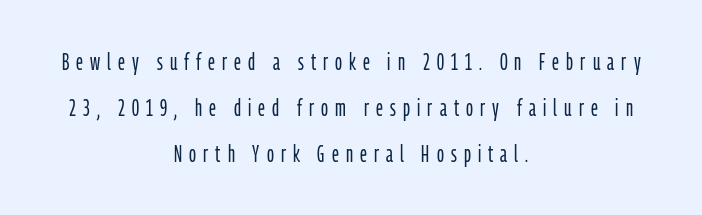
The image shows 23 px text type, upright; set centered, loose line spacing (1.99x), unusually wide letter spacing (+0.31 em), not underlined.
